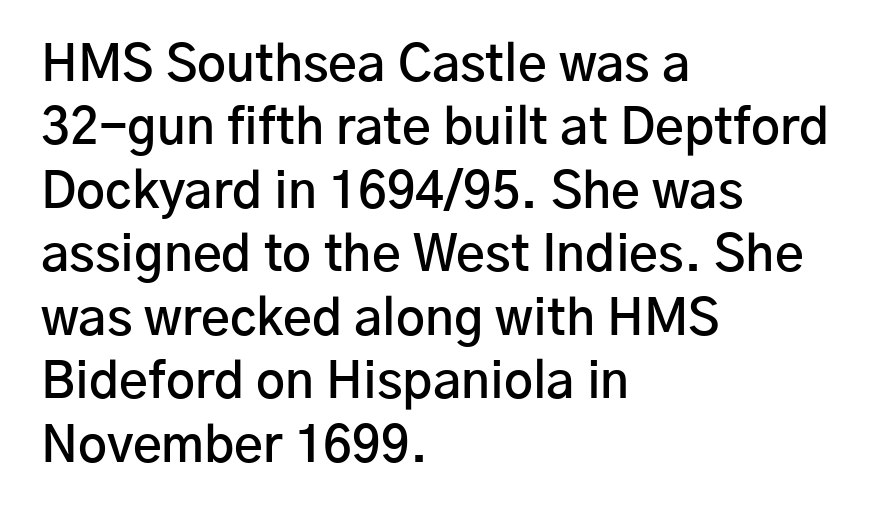
The image shows 50 px semibold sans-serif type, upright; set left-aligned, normal line spacing (1.27x), normal letter spacing, not underlined; low stroke contrast and a medium x-height.
